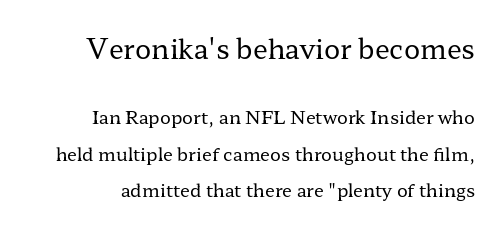
{"italic": "no", "bold": "no", "underline": "no", "line_spacing": "loose", "line_spacing_ratio": 2.03, "letter_spacing": "normal", "letter_spacing_em": 0.0, "larger_block": "first", "size_ratio": 1.5, "glyph_px": 27}
